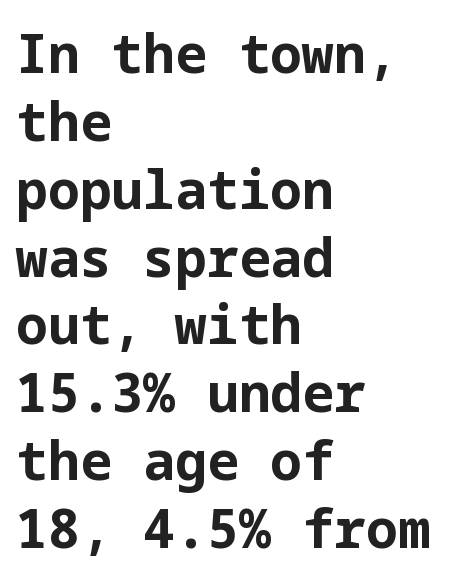
Honestly, the letter spacing is just normal — you wouldn't notice it. Notice how the stems are strictly vertical — no italics here. A classic flush-left, rag-right setting is used for this passage. A clean baseline with only descenders dipping below it. Its strokes are broad and dark, the hallmark of bold type.
